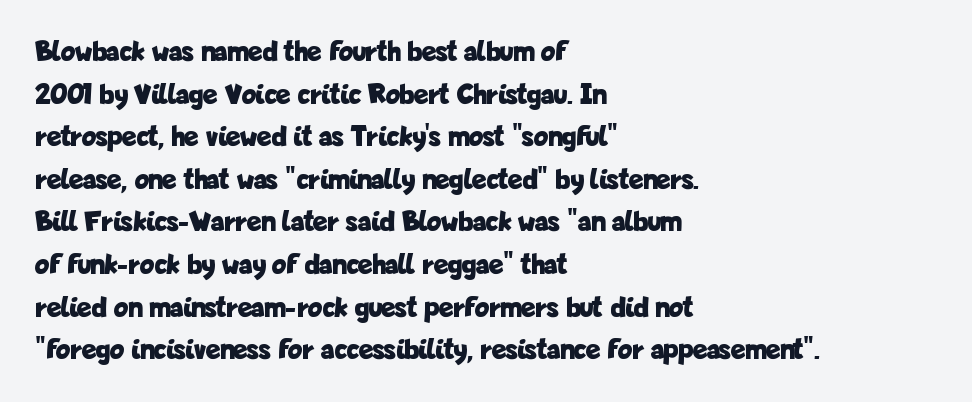
The image shows 30 px bold, condensed sans-serif type, upright; set left-aligned, normal line spacing (1.42x), normal letter spacing, not underlined; low stroke contrast and a medium x-height.
